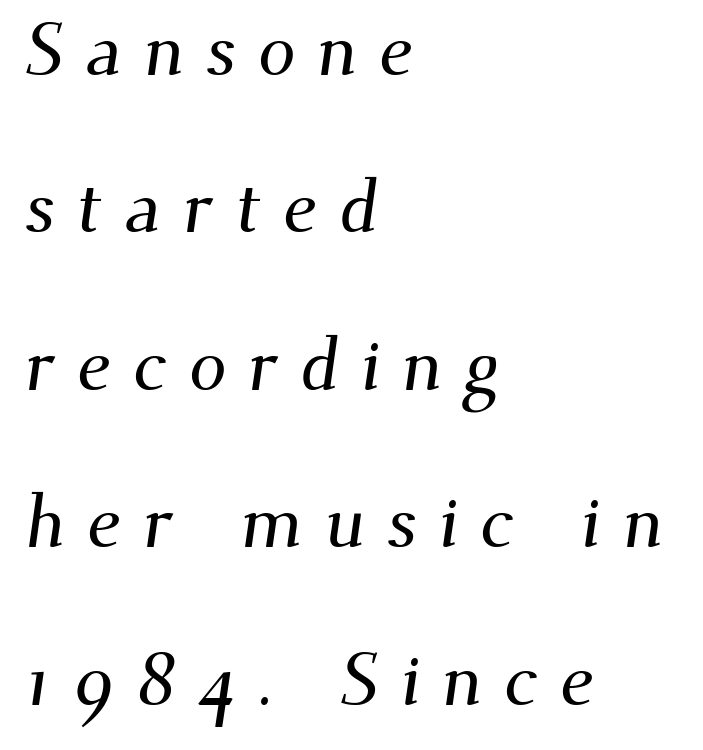
Q: Is the typeface a serif or a sans-serif typeface? A: Serif.
Q: Is the text underlined? A: No.
Q: How is the paragraph aligned? A: Left-aligned.
Q: Is the spacing between letters normal or unusually wide? A: Unusually wide.
Q: Is the spacing between lines tight, normal or loose? A: Loose.
Q: Width (condensed, normal, or wide)? A: Normal.
Q: Stroke contrast? A: Medium.
Q: x-height? A: Small.
Q: Monospaced? A: No.
